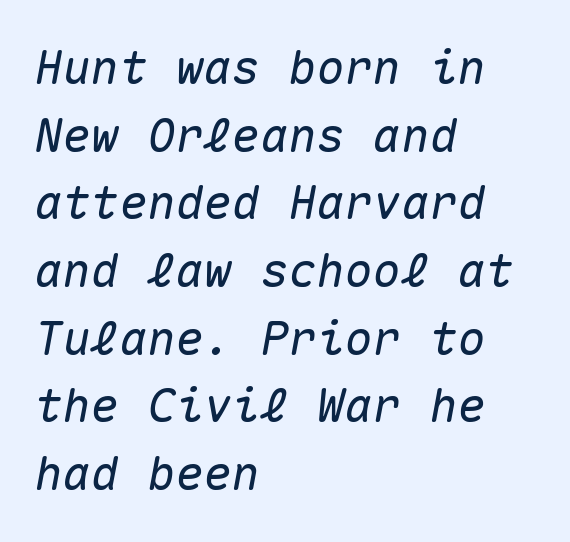
The image shows 47 px text type, italic (leaning right), monospaced; set left-aligned, normal line spacing (1.44x), normal letter spacing, not underlined; medium stroke contrast and a medium x-height.
